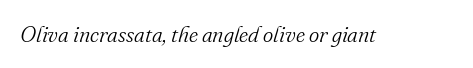
The characters are drawn with everyday or finer stroke widths. You could call the tracking neutral — neither tight nor loose. Descender tails drop into unmarked territory. The axis of the letterforms is tilted away from vertical.
